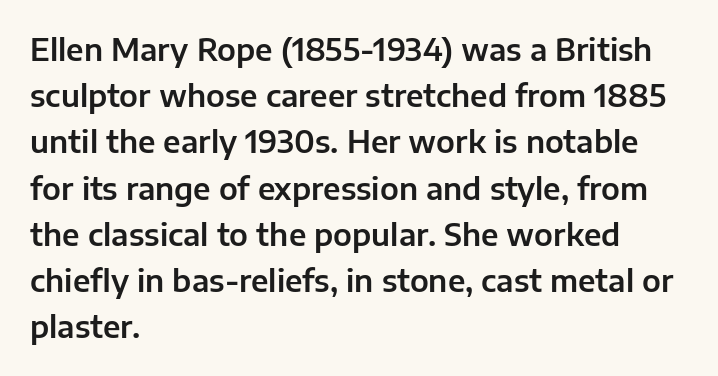
Q: Is the text italic (slanted)? A: No, it is upright.
Q: Is the typeface a serif or a sans-serif typeface? A: Sans-serif.
Q: Is the text underlined? A: No.
Q: How is the paragraph aligned? A: Left-aligned.
Q: Is the spacing between letters normal or unusually wide? A: Normal.
Q: Is the spacing between lines tight, normal or loose? A: Normal.
Q: Width (condensed, normal, or wide)? A: Normal.
Q: Stroke contrast? A: Low.
Q: x-height? A: Medium.
Q: Monospaced? A: No.
